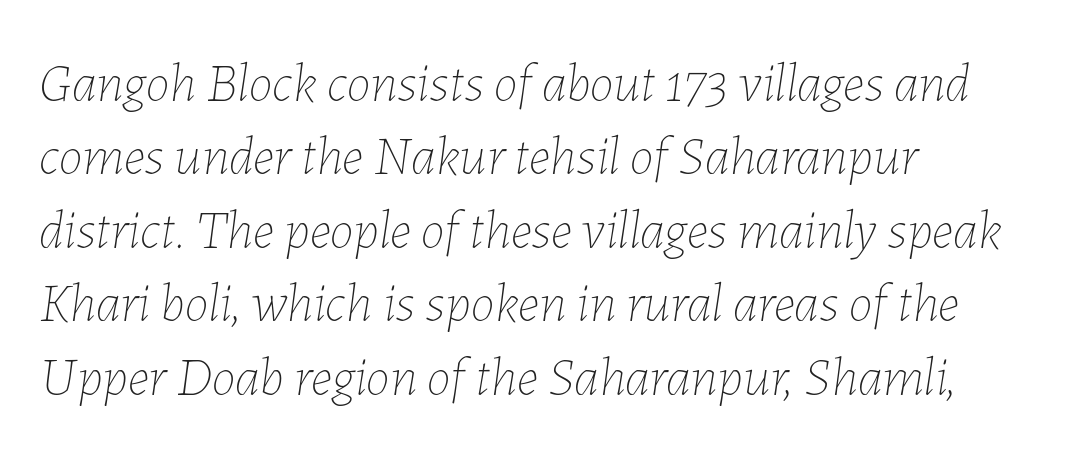
Q: Is the text bold? A: No.
Q: Is the text italic (slanted)? A: Yes, it leans right by about 7 degrees.
Q: Is the text underlined? A: No.
Q: How is the paragraph aligned? A: Left-aligned.
Q: Is the spacing between letters normal or unusually wide? A: Normal.
Q: Is the spacing between lines tight, normal or loose? A: Normal.
Q: Width (condensed, normal, or wide)? A: Normal.
Q: Stroke contrast? A: Low.
Q: x-height? A: Medium.
Q: Monospaced? A: No.
